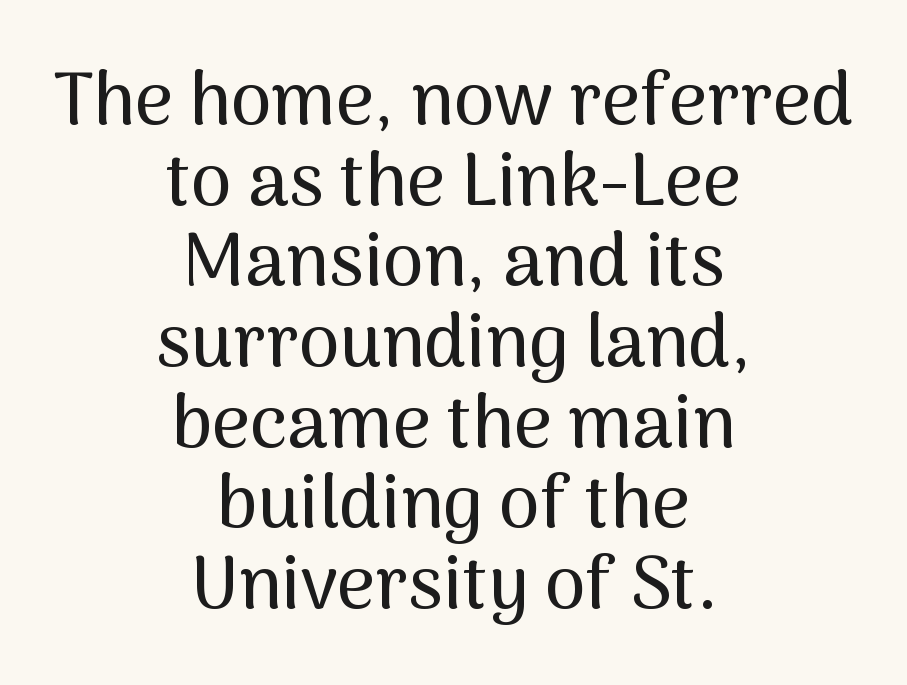
The image shows 74 px sans-serif type, upright; set centered, tight line spacing (1.09x), normal letter spacing, not underlined; medium stroke contrast and a medium x-height.
